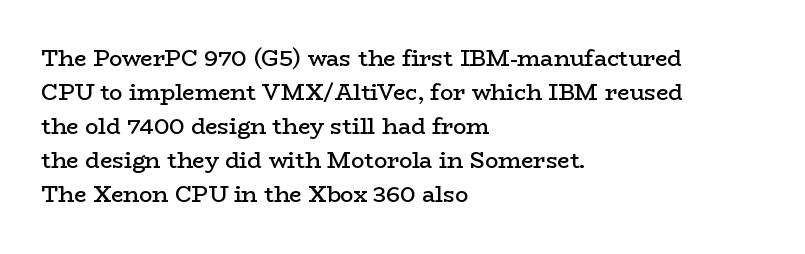
Q: Is the text bold? A: Semi-bold.
Q: Is the text italic (slanted)? A: No, it is upright.
Q: Is the text underlined? A: No.
Q: How is the paragraph aligned? A: Left-aligned.
Q: Is the spacing between letters normal or unusually wide? A: Normal.
Q: Is the spacing between lines tight, normal or loose? A: Normal.
